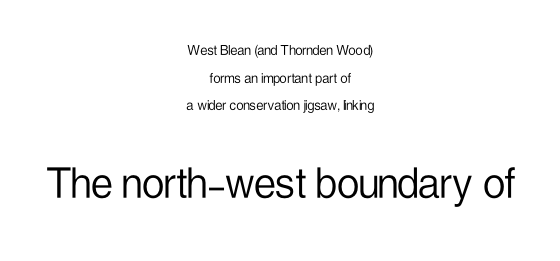
The image shows 49 px light, condensed sans-serif type, upright; set centered, line spacing 1.73x, normal letter spacing, not underlined; the second (bottom) block is 3.06x larger; low stroke contrast and a medium x-height.
